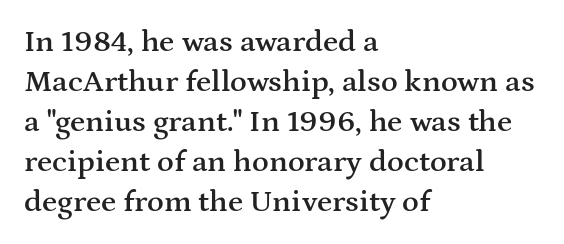
{"serif": "yes", "italic": "no", "bold": "semi", "weight": "semibold", "width": "wide", "stroke_contrast": "medium", "x_height": "medium", "monospaced": "no", "underline": "no", "align": "left", "line_spacing": "normal", "line_spacing_ratio": 1.29, "letter_spacing": "normal", "letter_spacing_em": 0.0, "glyph_px": 31}
